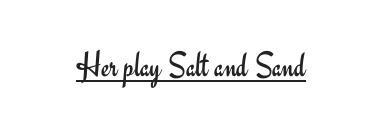
{"serif": "no", "bold": "no", "weight": "regular", "width": "normal", "stroke_contrast": "low", "x_height": "small", "monospaced": "no", "underline": "yes", "letter_spacing": "normal", "letter_spacing_em": 0.0, "glyph_px": 36}
